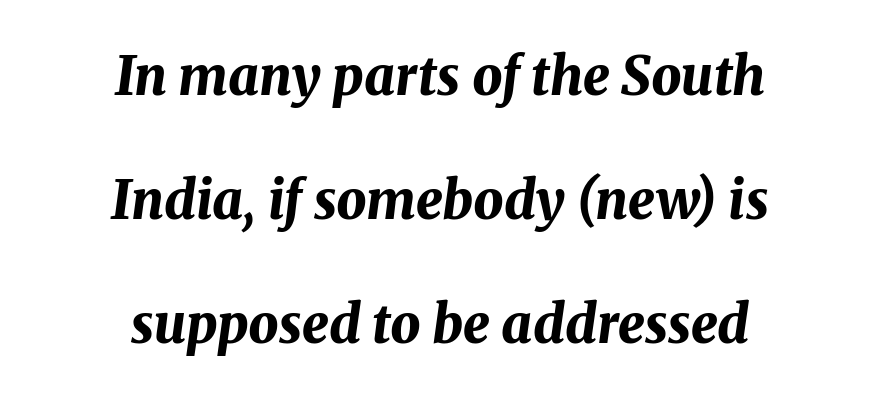
The rag falls on both sides of this text block equally. Strong, thick strokes mark this as bold type. Character widths vary here, with narrow letters taking less room than wide ones. Descenders are the only things crossing below the line. Standard letterfit; no display-style spreading of the glyphs.
